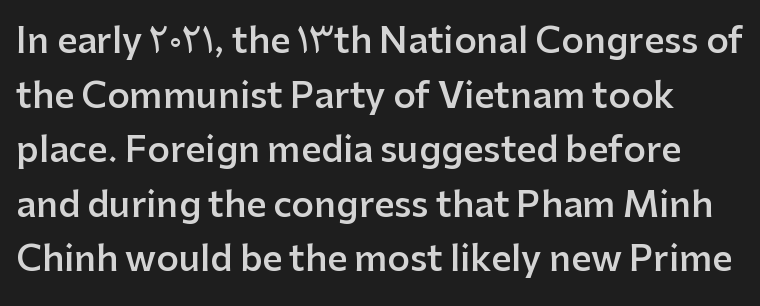
The image shows 35 px semibold sans-serif type, upright; set normal line spacing (1.56x), normal letter spacing, not underlined; low stroke contrast and a medium x-height.
